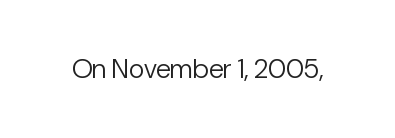
{"italic": "no", "bold": "no", "underline": "no", "letter_spacing": "normal", "letter_spacing_em": 0.0, "glyph_px": 27}
